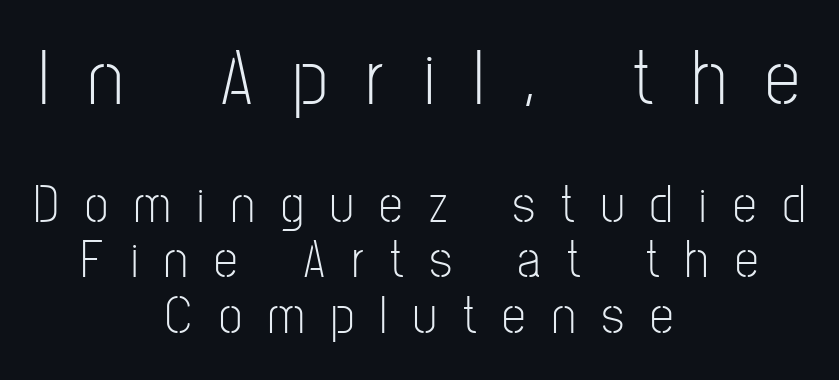
Q: Is the text bold? A: No.
Q: Is the text italic (slanted)? A: No, it is upright.
Q: Is the typeface a serif or a sans-serif typeface? A: Sans-serif.
Q: Is the text underlined? A: No.
Q: How is the paragraph aligned? A: Centered.
Q: Is the spacing between letters normal or unusually wide? A: Unusually wide.
Q: Is the spacing between lines tight, normal or loose? A: Tight.
Q: Which block of text is set in a larger size, the first (top) or the second (bottom)? A: The first (top) one.
Q: Width (condensed, normal, or wide)? A: Condensed.
Q: Stroke contrast? A: Low.
Q: x-height? A: Medium.
Q: Monospaced? A: No.
